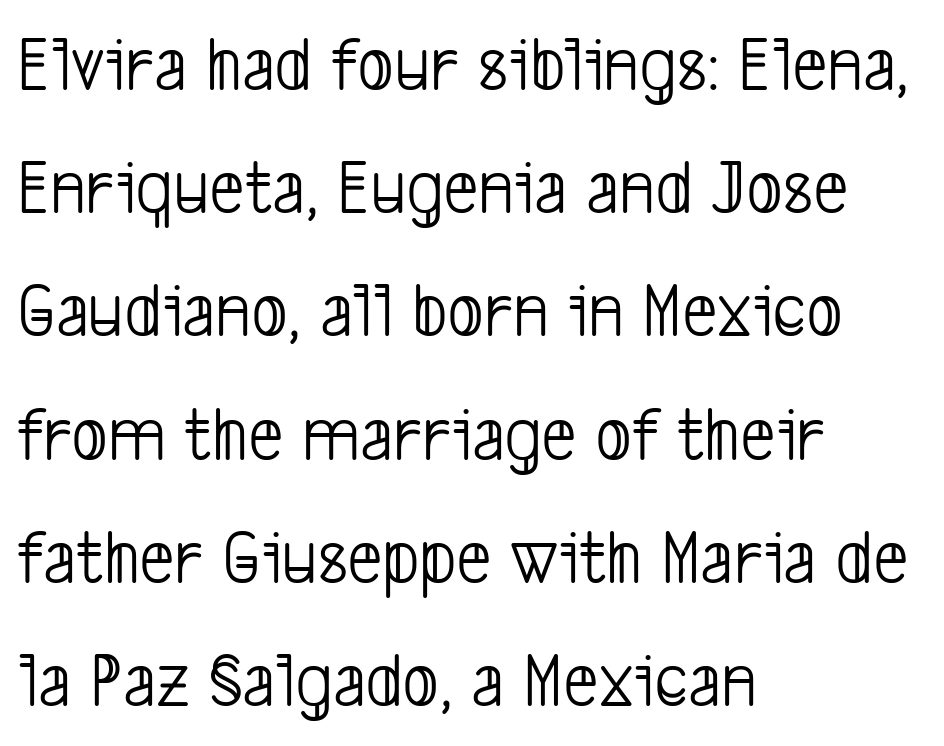
Q: Is the text bold? A: No.
Q: Is the typeface a serif or a sans-serif typeface? A: Sans-serif.
Q: Is the text underlined? A: No.
Q: How is the paragraph aligned? A: Left-aligned.
Q: Is the spacing between letters normal or unusually wide? A: Normal.
Q: Is the spacing between lines tight, normal or loose? A: Normal.
Q: Width (condensed, normal, or wide)? A: Condensed.
Q: Stroke contrast? A: Low.
Q: x-height? A: Medium.
Q: Monospaced? A: No.
